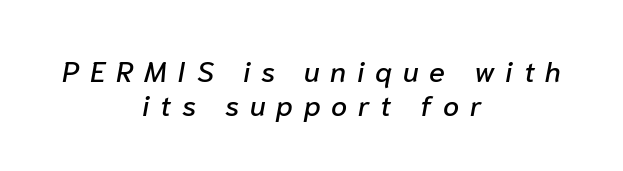
Q: Is the text italic (slanted)? A: Yes, it leans right by about 10 degrees.
Q: Is the text underlined? A: No.
Q: How is the paragraph aligned? A: Centered.
Q: Is the spacing between letters normal or unusually wide? A: Unusually wide.
Q: Width (condensed, normal, or wide)? A: Normal.
Q: Stroke contrast? A: Low.
Q: x-height? A: Medium.
Q: Monospaced? A: No.
